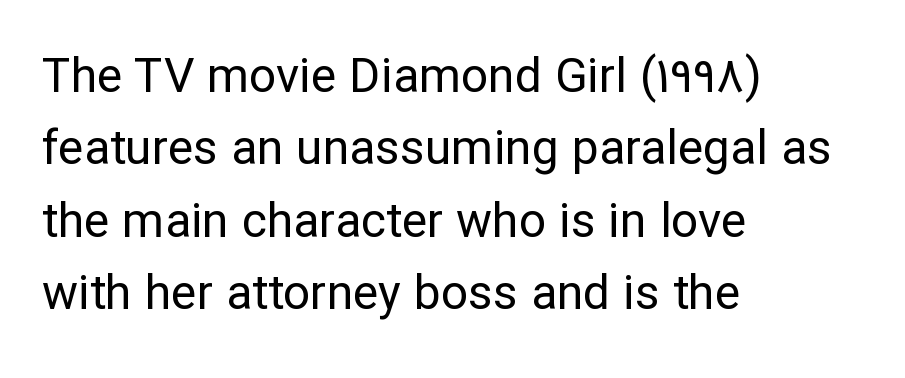
Stroke mass is kept to a normal reading level or below. This is the regular roman posture of the typeface. Leading: standard. Caption: standard tracking, unaltered. A classic flush-left, rag-right setting is used for this passage.
